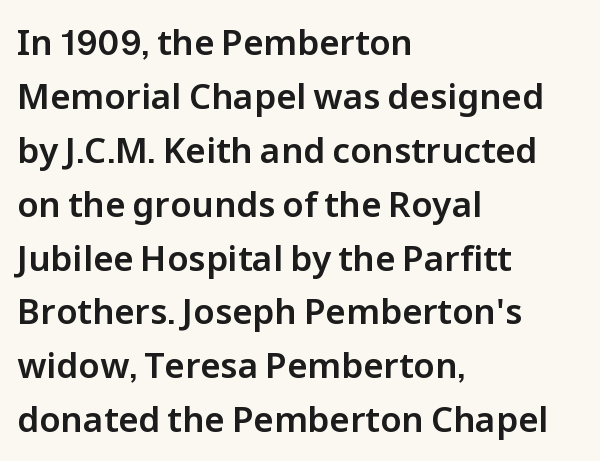
The image shows 35 px sans-serif type, upright; set left-aligned, normal line spacing (1.54x), normal letter spacing, not underlined; low stroke contrast and a medium x-height.
